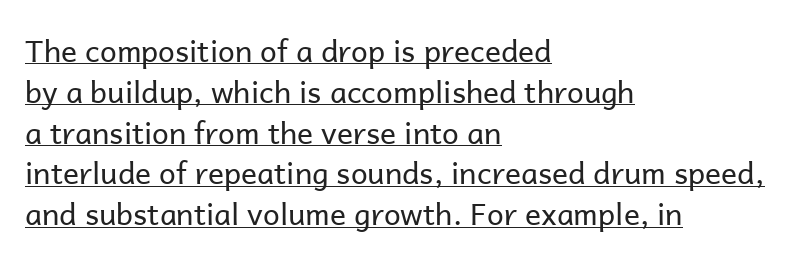
In terms of leading, this rendering sits right in the middle. All the whitespace from short lines collects on the right. Compared with typical body copy, the letter spacing here is the same. Character widths vary here, with narrow letters taking less room than wide ones. Is there any slant? The stems are plumb.
